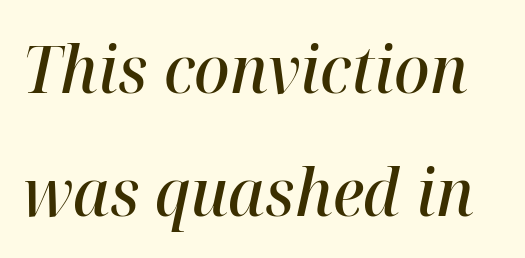
Does the lettering tilt? It does — this is italic. Do the characters align in a grid? No, the font is proportional. Underlining? Definitely not there. Slightly chunky letters — semibold, I'd say, not full bold.
